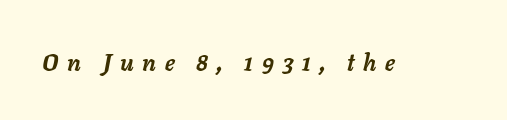
The image shows 23 px bold type, italic (leaning right); set unusually wide letter spacing (+0.38 em), not underlined.
